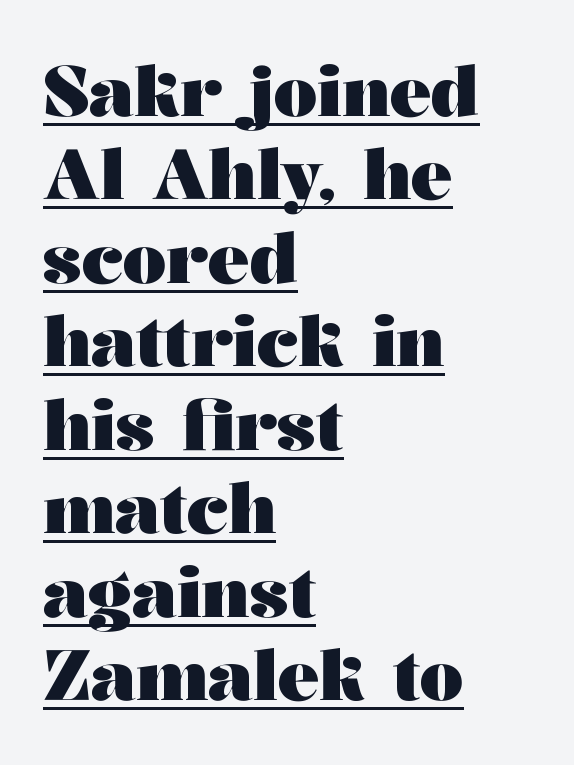
The image shows 69 px heavy, wide serif type, upright; set left-aligned, line spacing 1.21x, normal letter spacing, underlined; medium stroke contrast and a medium x-height.
